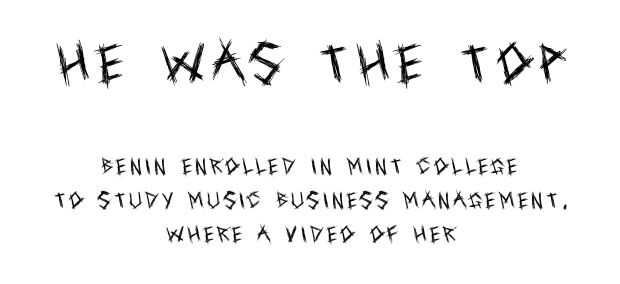
Notice how the stems are strictly vertical — no italics here. Casual observation: everything's sitting right in the middle. Plain, unruled lines of type. Unbolded letterforms with no extra heft.
